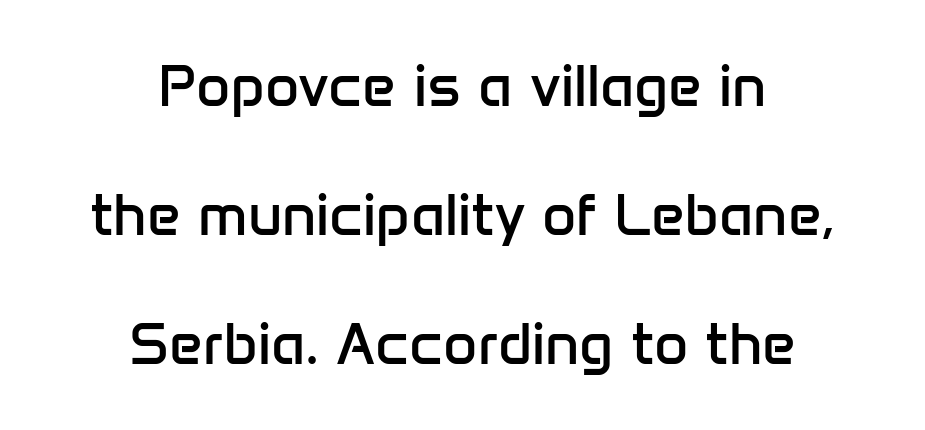
The typeface chosen for these lines omits serifs. This sample has the flowing, uneven cadence of proportional lettering. A typesetter would mark this as roman, not italic. Is this a heavy cut? Hardly; it is regular or lighter. These lines keep a tight, regular rhythm from letter to letter.
